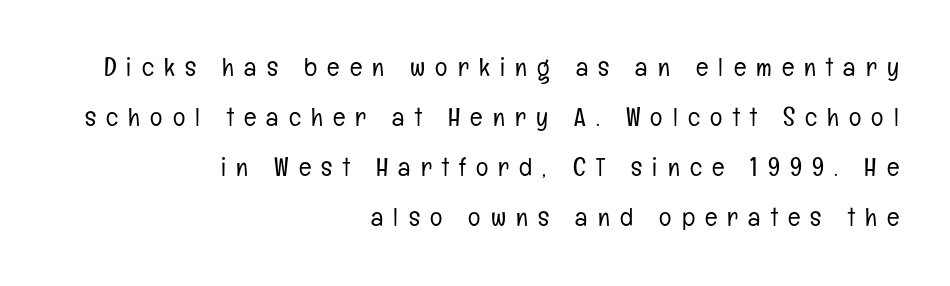
{"italic": "no", "bold": "no", "underline": "no", "align": "right", "line_spacing": "loose", "line_spacing_ratio": 1.92, "letter_spacing": "wide", "letter_spacing_em": 0.39, "glyph_px": 26}
